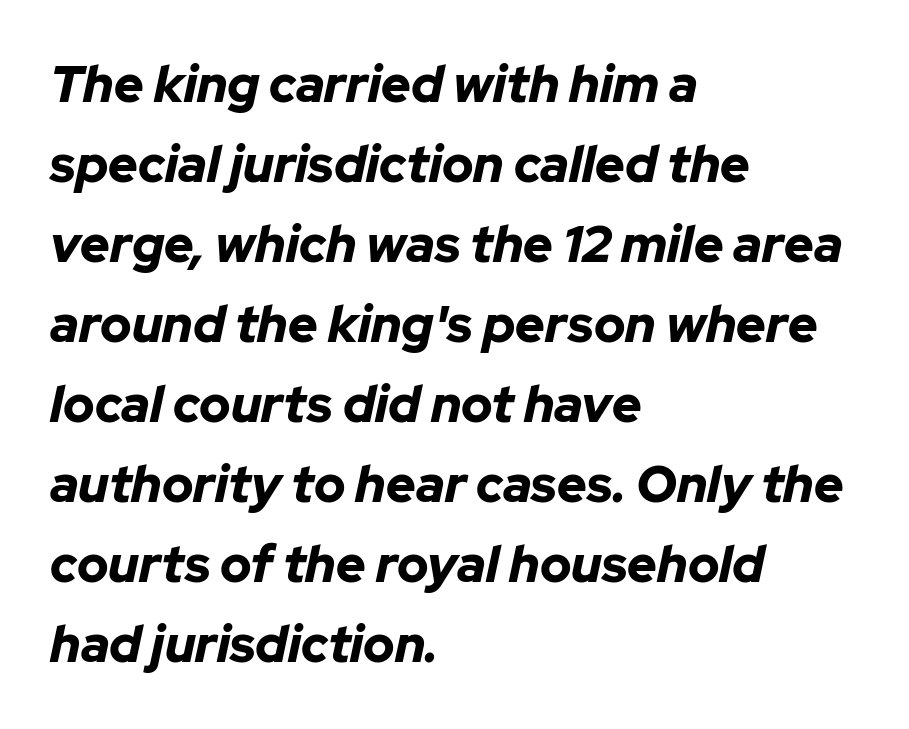
Rendered with sloped, italic letterforms. This sample keeps an unexceptional amount of space between lines. The rag falls on the right side of this text block. Plenty of ink on the page — the face is bold. Each row of text sits above clean, open space.
